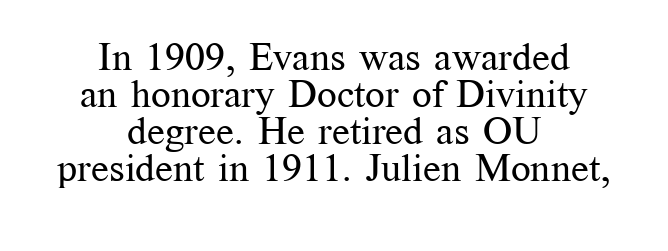
The image shows 39 px regular-weight serif type, upright; set centered, tight line spacing (0.95x), normal letter spacing, not underlined; medium stroke contrast and a medium x-height.
